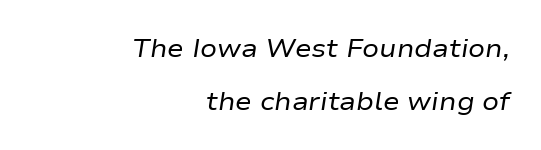
Line spacing here is loose. The passage shown has conventional tracking throughout. Layout note: lines flush right. Heft: none added — not bold. Every character sits at an angle, as italics do. Type without underlining.
